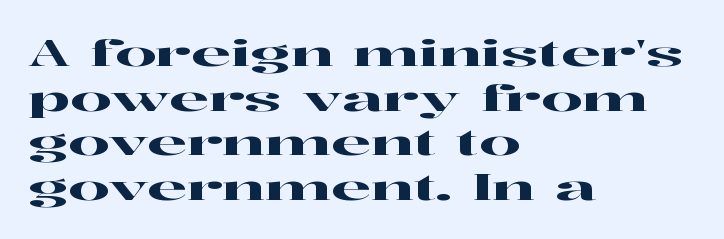
{"serif": "yes", "italic": "no", "width": "wide", "stroke_contrast": "high", "x_height": "medium", "monospaced": "no", "underline": "no", "align": "left", "line_spacing_ratio": 1.24, "letter_spacing": "normal", "letter_spacing_em": 0.0, "glyph_px": 36}
